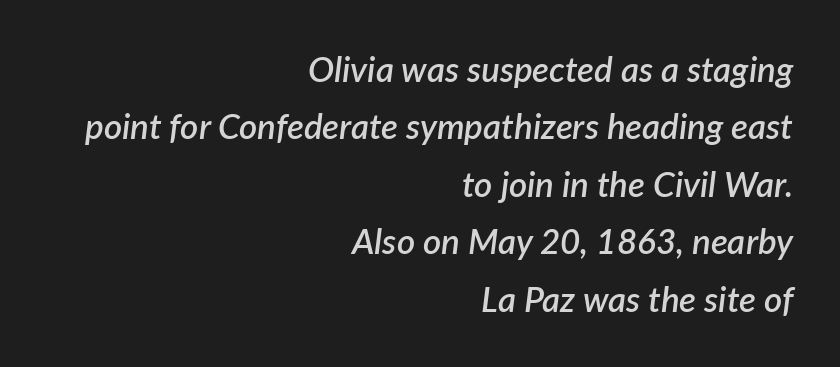
{"italic": "yes", "lean": "right", "slant_degrees": 7, "bold": "semi", "weight": "semibold", "width": "normal", "stroke_contrast": "low", "x_height": "medium", "monospaced": "no", "underline": "no", "align": "right", "line_spacing": "normal", "line_spacing_ratio": 1.64, "letter_spacing": "normal", "letter_spacing_em": 0.0, "glyph_px": 35}
